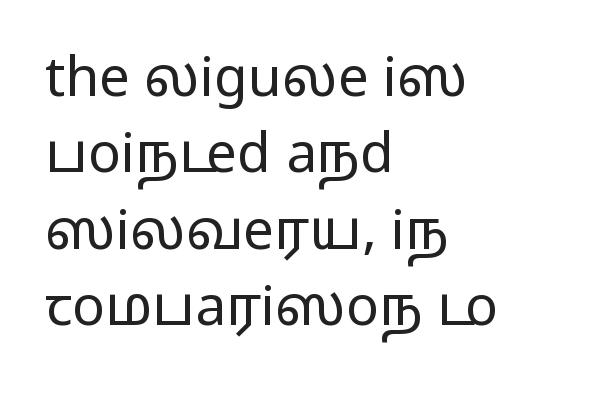
The image shows 55 px regular-weight, wide sans-serif type, upright; set left-aligned, normal line spacing (1.39x), normal letter spacing, not underlined; low stroke contrast and a medium x-height.
